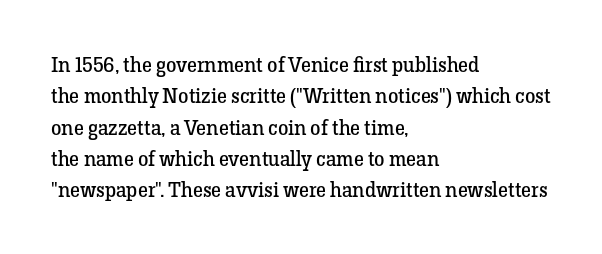
The image shows 21 px text type, upright; set left-aligned, normal line spacing (1.49x), normal letter spacing, not underlined.
